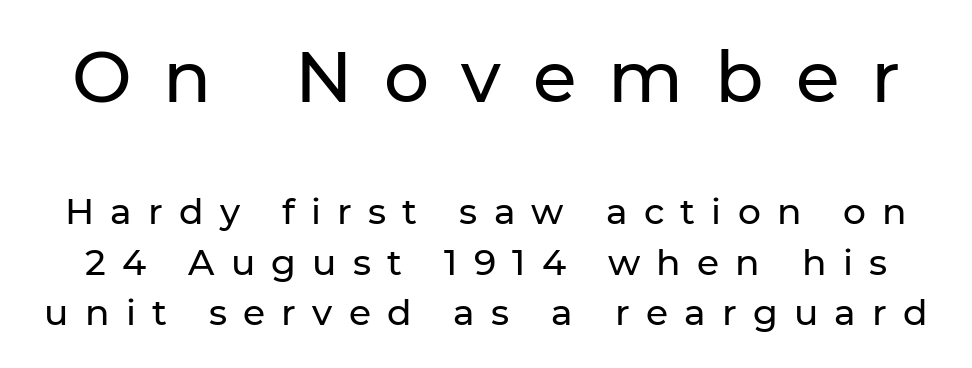
The image shows 71 px sans-serif type, upright; set normal line spacing (1.4x), unusually wide letter spacing (+0.45 em), not underlined; the first (top) block is 1.97x larger; low stroke contrast and a medium x-height.
